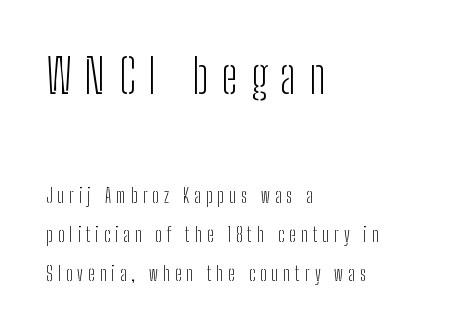
The image shows 48 px light, condensed sans-serif type, upright; set left-aligned, loose line spacing (2.07x), unusually wide letter spacing (+0.27 em), not underlined; the first (top) block is 2.53x larger; low stroke contrast and a medium x-height.
